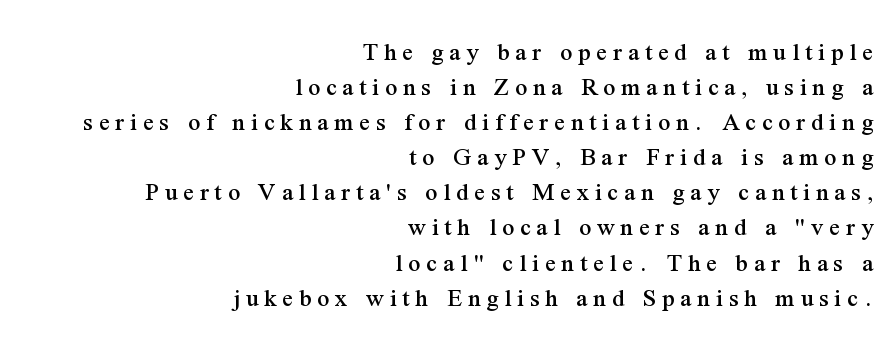
{"italic": "no", "underline": "no", "align": "right", "line_spacing": "normal", "line_spacing_ratio": 1.3, "letter_spacing": "wide", "letter_spacing_em": 0.21, "glyph_px": 27}
